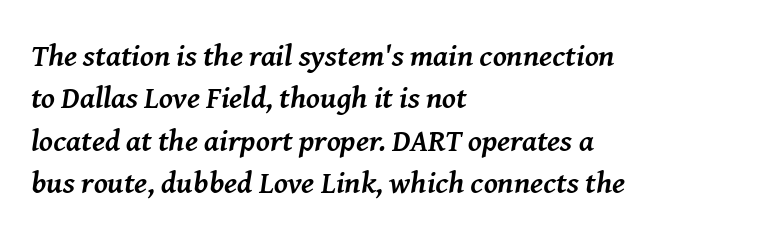
The image shows 31 px semibold serif type, italic (leaning right); set left-aligned, normal line spacing (1.37x), normal letter spacing, not underlined; medium stroke contrast and a medium x-height.
